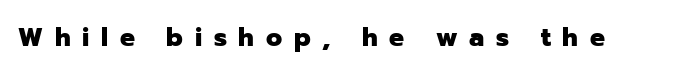
Notice how thick the strokes are: this is what a full bold looks like. The specimen reads as upright at a glance. The letterforms stand isolated, each surrounded by extra space. A clean baseline with only descenders dipping below it.
